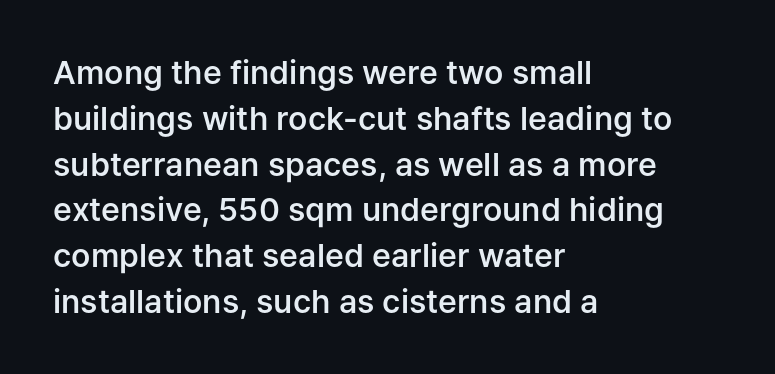
{"serif": "no", "italic": "no", "bold": "semi", "weight": "semibold", "width": "normal", "stroke_contrast": "low", "x_height": "medium", "monospaced": "no", "underline": "no", "align": "left", "line_spacing": "normal", "line_spacing_ratio": 1.43, "letter_spacing": "normal", "letter_spacing_em": 0.0, "glyph_px": 32}
